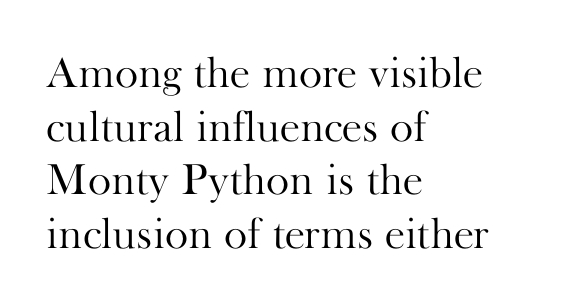
Weight class: somewhere from thin through regular. Is this a fixed-width face? No — the glyphs have proportional, varying widths. Notice how the passage keeps a crisp vertical edge on the left only. These lines were composed using upright roman letters.
